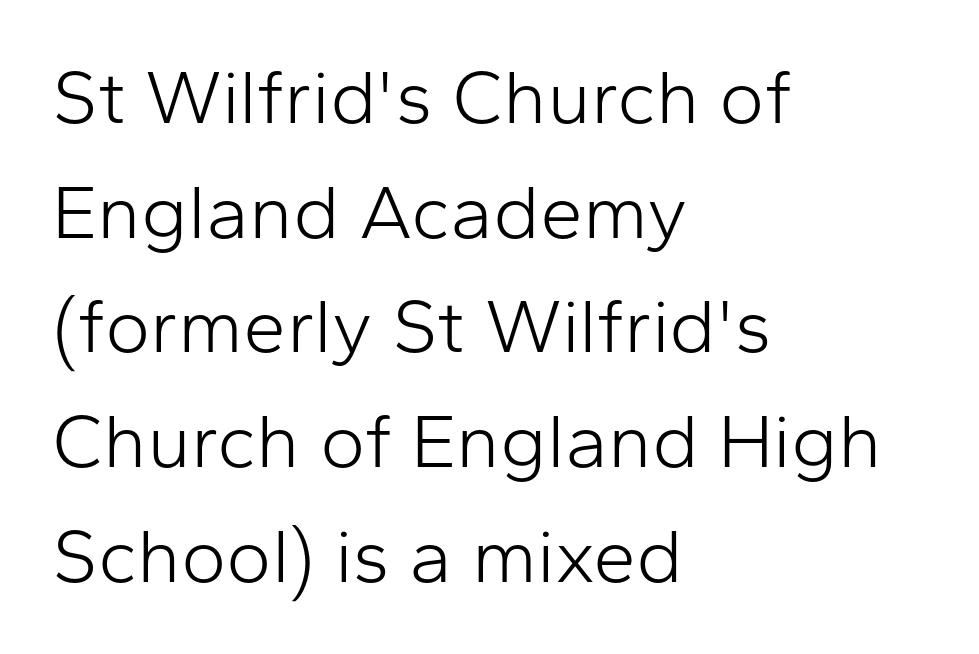
Q: Is the text bold? A: No.
Q: Is the text italic (slanted)? A: No, it is upright.
Q: Is the typeface a serif or a sans-serif typeface? A: Sans-serif.
Q: Is the text underlined? A: No.
Q: How is the paragraph aligned? A: Left-aligned.
Q: Is the spacing between letters normal or unusually wide? A: Normal.
Q: Is the spacing between lines tight, normal or loose? A: Normal.
Q: Width (condensed, normal, or wide)? A: Normal.
Q: Stroke contrast? A: Low.
Q: x-height? A: Medium.
Q: Monospaced? A: No.
